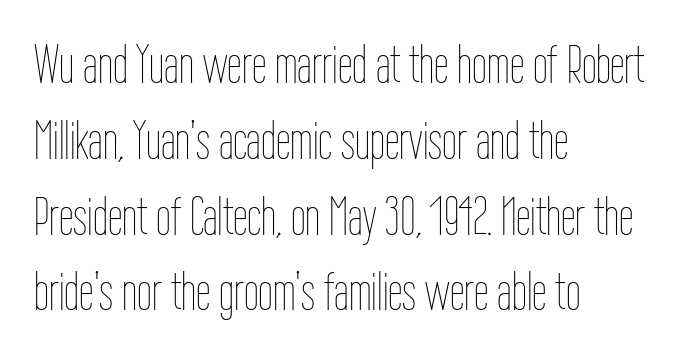
The image shows 53 px thin, condensed type, upright; set left-aligned, normal line spacing (1.43x), normal letter spacing, not underlined; low stroke contrast and a medium x-height.
